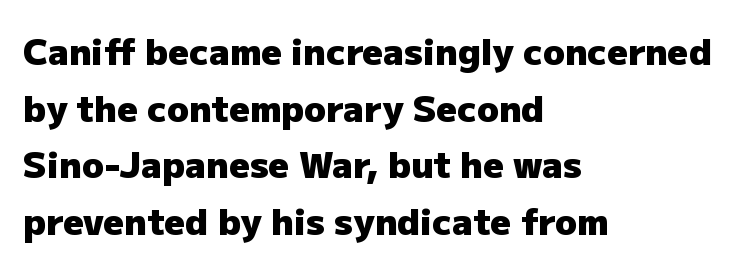
{"serif": "no", "italic": "no", "bold": "yes", "weight": "heavy", "width": "normal", "stroke_contrast": "low", "x_height": "medium", "monospaced": "no", "underline": "no", "align": "left", "line_spacing": "normal", "line_spacing_ratio": 1.57, "letter_spacing": "normal", "letter_spacing_em": 0.0, "glyph_px": 36}
